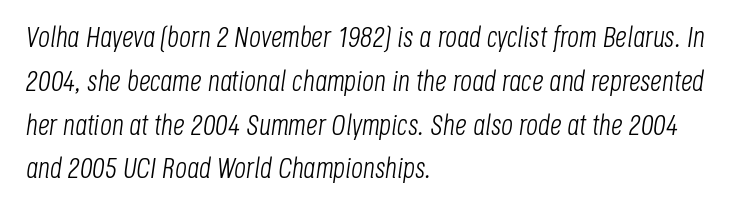
Q: Is the text bold? A: No.
Q: Is the text italic (slanted)? A: Yes, it leans right by about 8 degrees.
Q: Is the text underlined? A: No.
Q: How is the paragraph aligned? A: Left-aligned.
Q: Is the spacing between letters normal or unusually wide? A: Normal.
Q: Is the spacing between lines tight, normal or loose? A: Normal.
Q: Width (condensed, normal, or wide)? A: Condensed.
Q: Stroke contrast? A: Low.
Q: x-height? A: Large.
Q: Monospaced? A: No.
